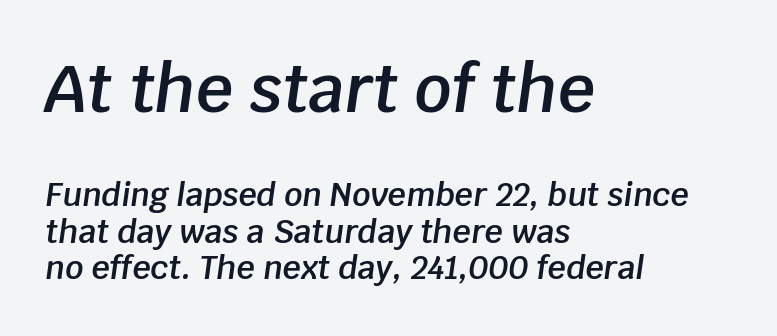
Q: Is the text bold? A: Semi-bold.
Q: Is the text italic (slanted)? A: Yes, it leans right by about 8 degrees.
Q: Is the text underlined? A: No.
Q: How is the paragraph aligned? A: Left-aligned.
Q: Is the spacing between letters normal or unusually wide? A: Normal.
Q: Is the spacing between lines tight, normal or loose? A: Tight.
Q: Which block of text is set in a larger size, the first (top) or the second (bottom)? A: The first (top) one.
Q: Width (condensed, normal, or wide)? A: Normal.
Q: Stroke contrast? A: Low.
Q: x-height? A: Large.
Q: Monospaced? A: No.
